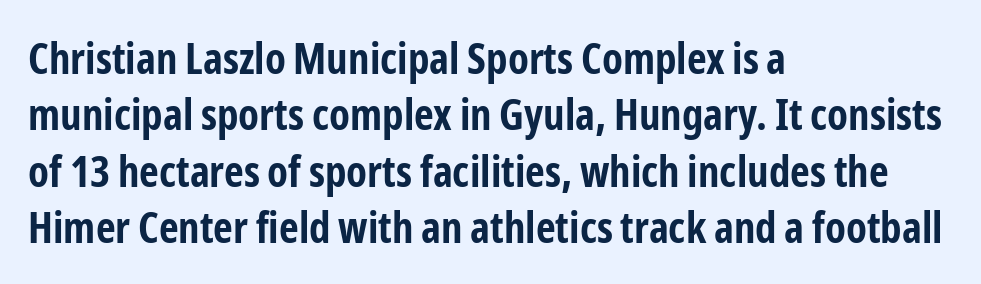
Heft: maximum for text — a bold. Plain, unruled lines of type. Each line starts at the same left margin while the right side varies. Spacing verdict: proportional, widths tailored to each character. The type family on display is of the sans-serif kind.
